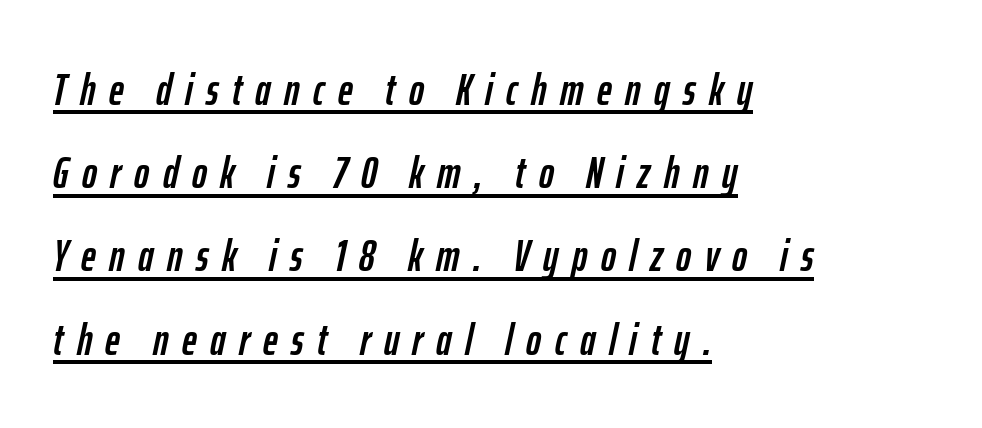
You could not count columns in this text — the font is proportionally spaced. The face used here has a pronounced slope to its letters. Someone cranked the tracking dial way up on this one. Quick note: underline on. Where is the straight margin? On the left.
